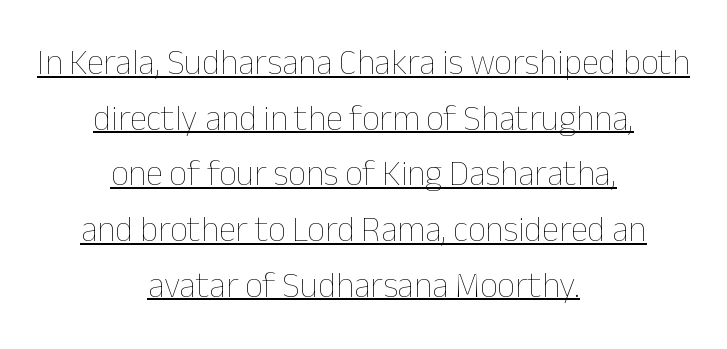
Notice how a bar underscores the lettering throughout. These lines are centered, leaving both edges ragged. The vertical gap from one line to the next is medium. The letters advance in unequal steps, a hallmark of proportional type. Stroke thickness stays within the range of a standard reading face or lighter.
